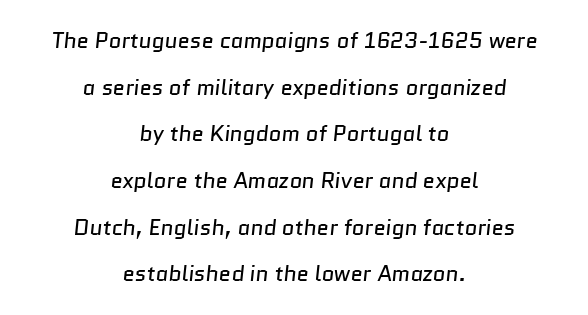
The image shows 22 px text type; set centered, loose line spacing (2.12x), normal letter spacing, not underlined.
